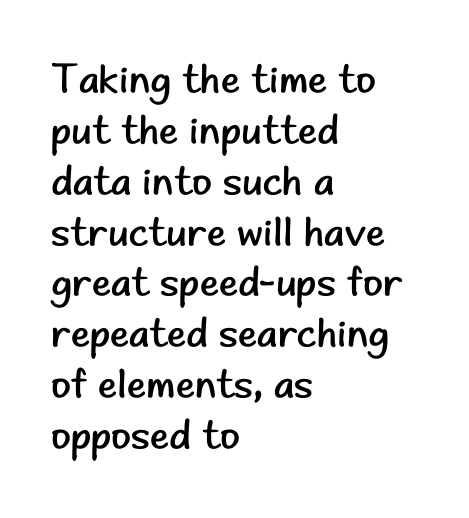
Is this a sans? Yes — the strokes have no serifs. Bold? No — there's no thickening of the strokes. Ordinary non-slanted type is in use. Caption: standard tracking, unaltered. The zone under the glyphs is completely vacant.
